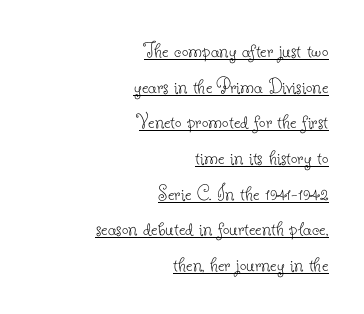
{"italic": "no", "bold": "no", "underline": "yes", "align": "right", "line_spacing": "normal", "line_spacing_ratio": 1.55, "letter_spacing": "normal", "letter_spacing_em": 0.0, "glyph_px": 23}
